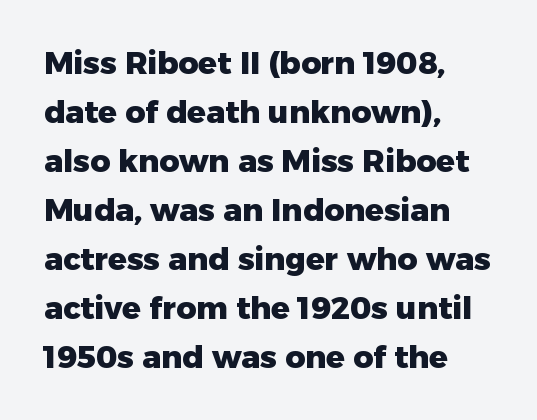
Caption: standard tracking, unaltered. You could not count columns in this text — the font is proportionally spaced. Glance below the letters and you will spot only blank space. Interline gaps are of average width in this sample. This rendering employs a face without finishing strokes, i.e., a sans-serif.
